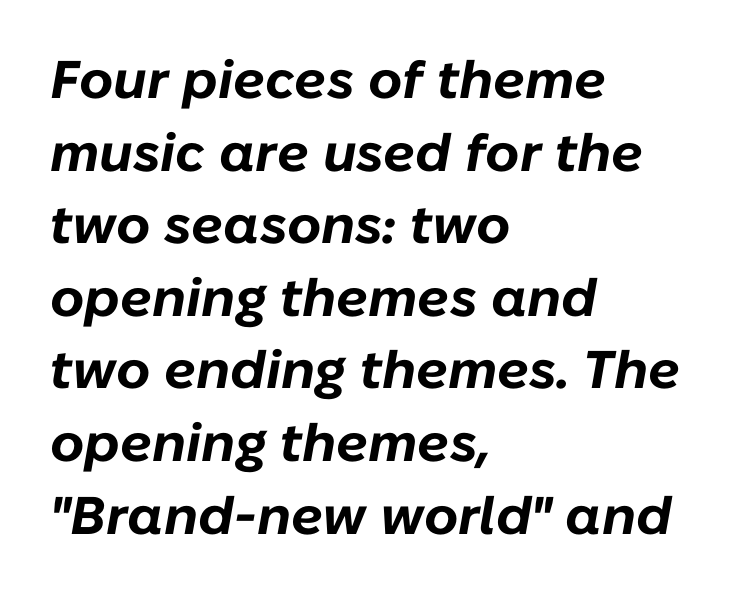
The image shows 53 px bold type, italic (leaning right); set left-aligned, normal line spacing (1.37x), normal letter spacing, not underlined; low stroke contrast and a medium x-height.
